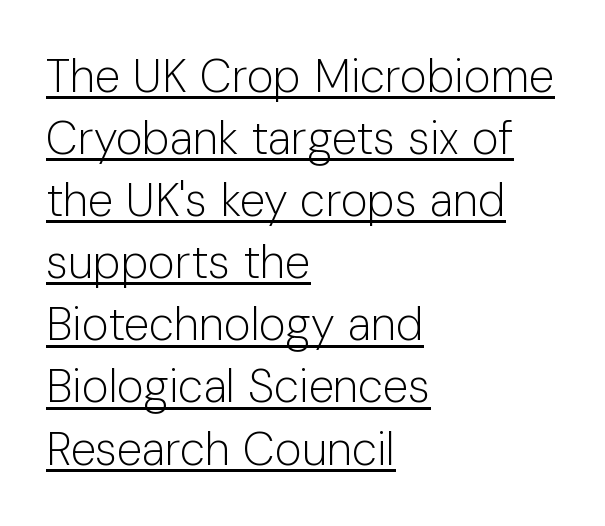
Q: Is the text bold? A: No.
Q: Is the text italic (slanted)? A: No, it is upright.
Q: Is the typeface a serif or a sans-serif typeface? A: Sans-serif.
Q: Is the text underlined? A: Yes.
Q: How is the paragraph aligned? A: Left-aligned.
Q: Is the spacing between letters normal or unusually wide? A: Normal.
Q: Is the spacing between lines tight, normal or loose? A: Normal.
Q: Width (condensed, normal, or wide)? A: Normal.
Q: Stroke contrast? A: Low.
Q: x-height? A: Medium.
Q: Monospaced? A: No.
